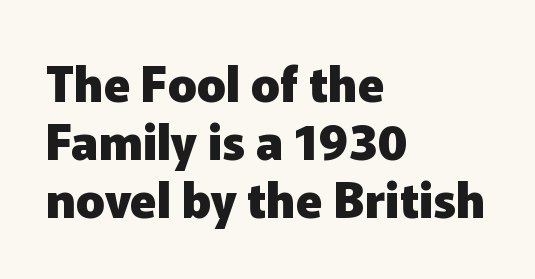
{"serif": "no", "italic": "no", "bold": "yes", "weight": "heavy", "width": "normal", "stroke_contrast": "low", "x_height": "medium", "monospaced": "no", "underline": "no", "align": "left", "line_spacing_ratio": 1.21, "letter_spacing": "normal", "letter_spacing_em": 0.0, "glyph_px": 48}
